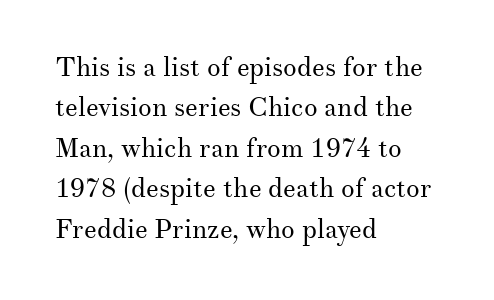
{"italic": "no", "bold": "no", "underline": "no", "align": "left", "line_spacing": "normal", "line_spacing_ratio": 1.5, "letter_spacing": "normal", "letter_spacing_em": 0.0, "glyph_px": 27}
